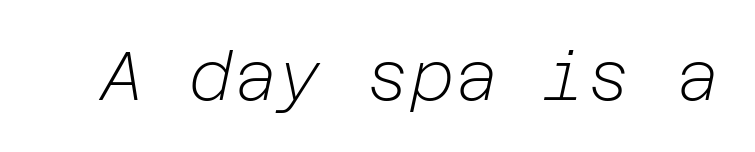
{"italic": "yes", "lean": "right", "slant_degrees": 12, "bold": "no", "weight": "light", "width": "normal", "stroke_contrast": "low", "x_height": "medium", "underline": "no", "letter_spacing": "normal", "letter_spacing_em": 0.0, "glyph_px": 68}
